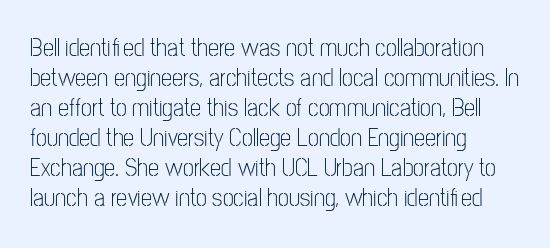
{"italic": "no", "bold": "no", "underline": "no", "align": "left", "line_spacing_ratio": 1.2, "letter_spacing": "normal", "letter_spacing_em": 0.0, "glyph_px": 25}
